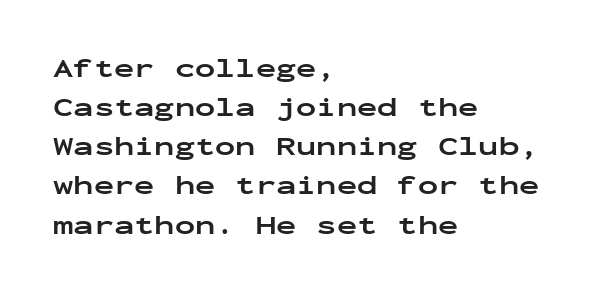
The image shows 27 px bold type, upright; set left-aligned, normal line spacing (1.45x), normal letter spacing, not underlined.
